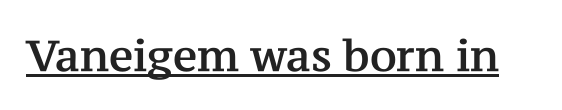
The image shows 43 px serif type, upright; set normal letter spacing, underlined; medium stroke contrast and a medium x-height.
